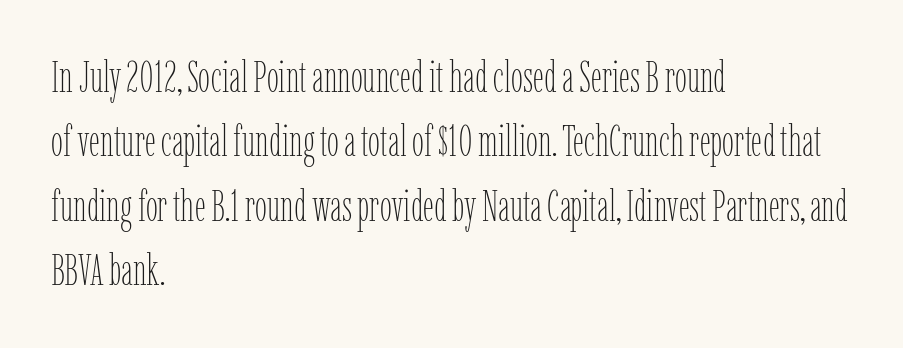
{"italic": "no", "bold": "no", "weight": "thin", "width": "condensed", "stroke_contrast": "low", "x_height": "medium", "monospaced": "no", "underline": "no", "align": "left", "line_spacing": "normal", "line_spacing_ratio": 1.5, "letter_spacing": "normal", "letter_spacing_em": 0.0, "glyph_px": 43}
